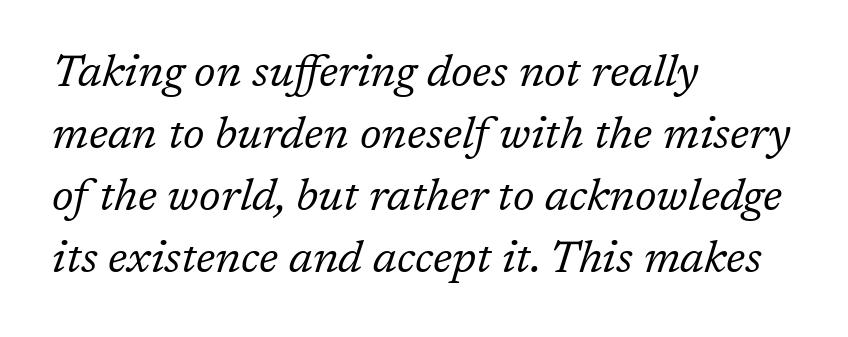
Does the type have serifs? Yes, each stem ends in a small foot. Short and long lines alike share a common starting point at left. Inter-character spacing is left at the font's built-in metrics. A typesetter would call this proportional, since set widths differ per character.
